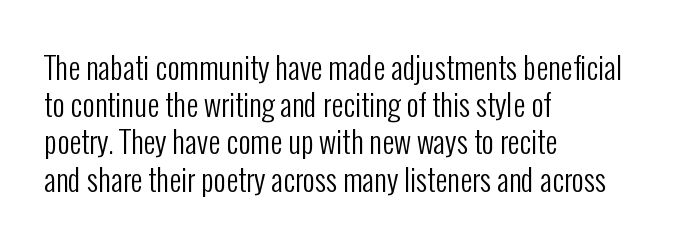
The image shows 30 px regular-weight, condensed sans-serif type, upright; set left-aligned, line spacing 1.24x, normal letter spacing, not underlined; low stroke contrast and a medium x-height.
